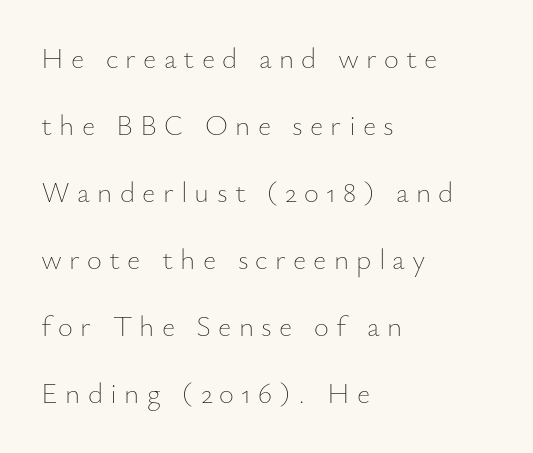
Q: Is the text bold? A: No.
Q: Is the text italic (slanted)? A: No, it is upright.
Q: Is the text underlined? A: No.
Q: How is the paragraph aligned? A: Left-aligned.
Q: Is the spacing between letters normal or unusually wide? A: Unusually wide.
Q: Is the spacing between lines tight, normal or loose? A: Loose.
Q: Width (condensed, normal, or wide)? A: Normal.
Q: Stroke contrast? A: Low.
Q: x-height? A: Small.
Q: Monospaced? A: No.
